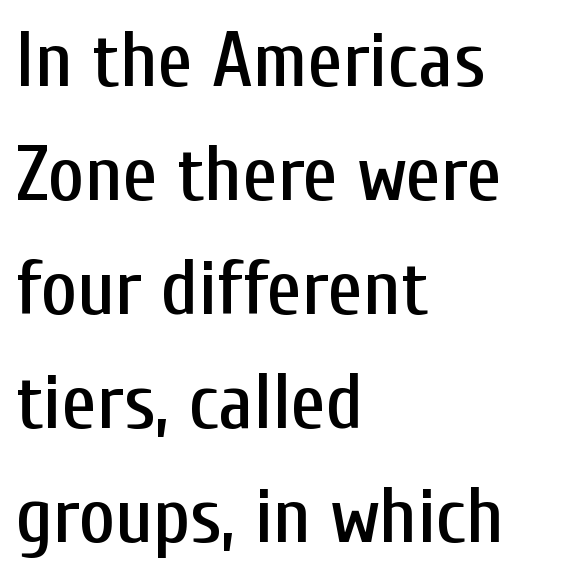
{"serif": "no", "italic": "no", "width": "condensed", "stroke_contrast": "low", "x_height": "medium", "monospaced": "no", "underline": "no", "align": "left", "line_spacing": "normal", "line_spacing_ratio": 1.46, "letter_spacing": "normal", "letter_spacing_em": 0.0, "glyph_px": 78}
